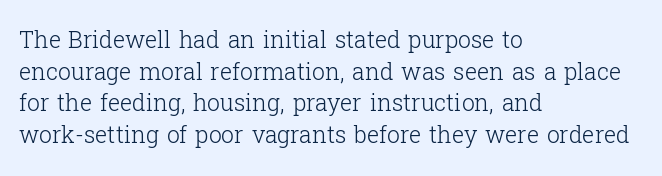
The image shows 23 px text type, upright; set left-aligned, normal line spacing (1.37x), normal letter spacing, not underlined.
